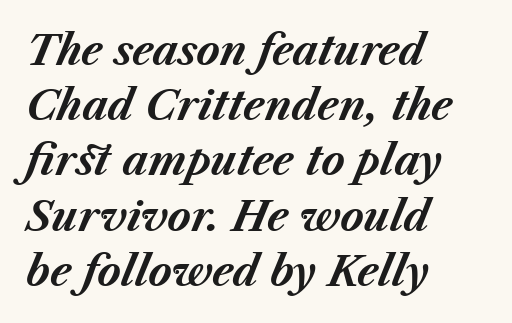
Observe the lean: these are italic letterforms. Its strokes are broad and dark, the hallmark of bold type. The passage shown has conventional tracking throughout. Varying glyph widths throughout — classic text-font behaviour. Interline gaps are of average width in this sample. Glance below the letters and you will spot only blank space.
